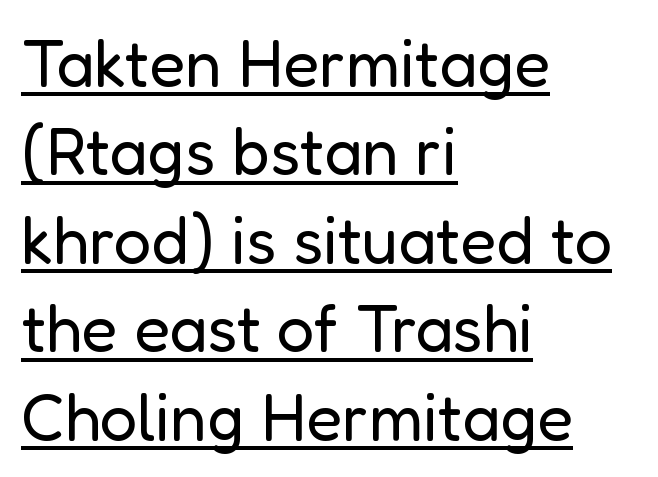
Q: Is the text bold? A: No.
Q: Is the text italic (slanted)? A: No, it is upright.
Q: Is the typeface a serif or a sans-serif typeface? A: Sans-serif.
Q: Is the text underlined? A: Yes.
Q: How is the paragraph aligned? A: Left-aligned.
Q: Is the spacing between letters normal or unusually wide? A: Normal.
Q: Is the spacing between lines tight, normal or loose? A: Normal.
Q: Width (condensed, normal, or wide)? A: Normal.
Q: Stroke contrast? A: Low.
Q: x-height? A: Medium.
Q: Monospaced? A: No.
